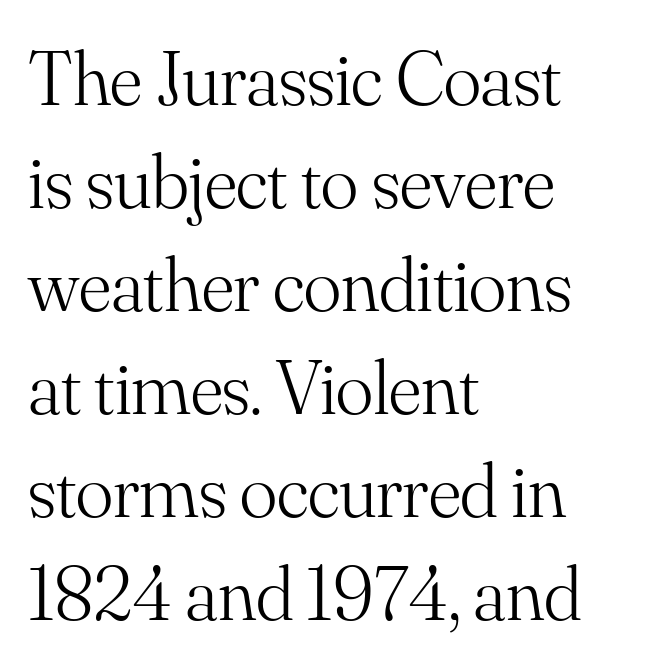
Q: Is the text bold? A: No.
Q: Is the text italic (slanted)? A: No, it is upright.
Q: Is the typeface a serif or a sans-serif typeface? A: Serif.
Q: Is the text underlined? A: No.
Q: How is the paragraph aligned? A: Left-aligned.
Q: Is the spacing between letters normal or unusually wide? A: Normal.
Q: Is the spacing between lines tight, normal or loose? A: Normal.
Q: Width (condensed, normal, or wide)? A: Normal.
Q: Stroke contrast? A: Medium.
Q: x-height? A: Small.
Q: Monospaced? A: No.
